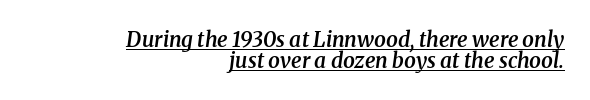
Cramped leading. Every letter is mildly thick-stroked: semibold rather than bold. A flush-right, rag-left setting is used for this passage. Is the type slanted? Yes — the strokes lean at a clear angle.
